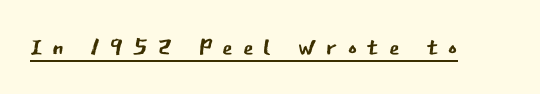
Q: Is the text bold? A: No.
Q: Is the text italic (slanted)? A: No, it is upright.
Q: Is the typeface a serif or a sans-serif typeface? A: Sans-serif.
Q: Is the text underlined? A: Yes.
Q: Is the spacing between letters normal or unusually wide? A: Unusually wide.
Q: Width (condensed, normal, or wide)? A: Normal.
Q: Stroke contrast? A: Low.
Q: x-height? A: Medium.
Q: Monospaced? A: No.
